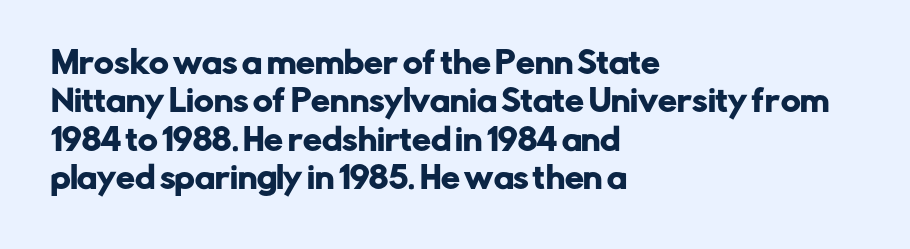
The image shows 30 px sans-serif type, upright; set left-aligned, normal line spacing (1.28x), normal letter spacing, not underlined; low stroke contrast and a medium x-height.
